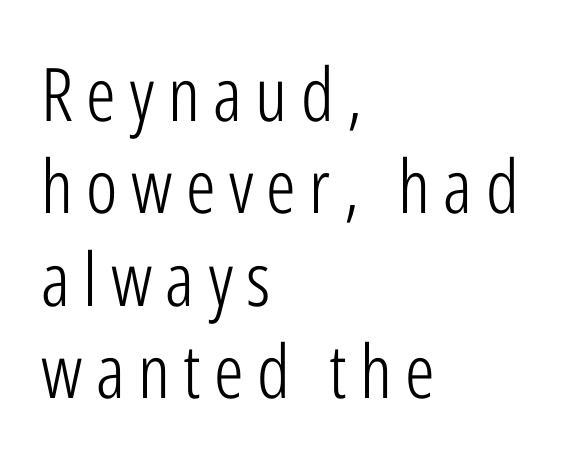
{"serif": "no", "italic": "no", "bold": "no", "weight": "light", "width": "condensed", "stroke_contrast": "low", "x_height": "medium", "monospaced": "no", "underline": "no", "align": "left", "line_spacing": "normal", "line_spacing_ratio": 1.25, "glyph_px": 74}
